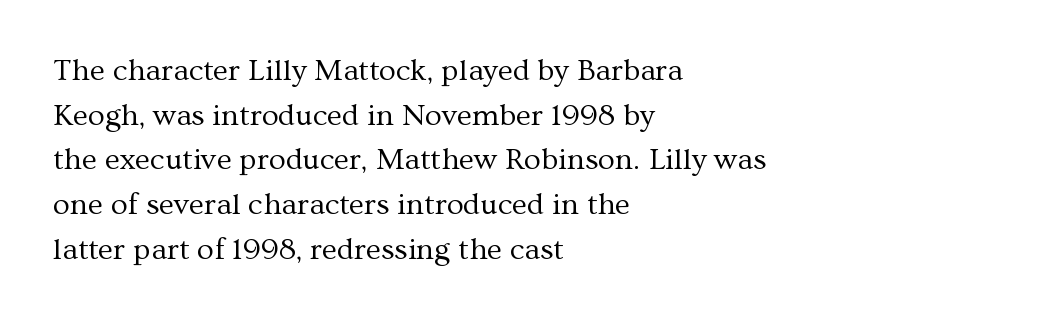
Q: Is the text bold? A: No.
Q: Is the text italic (slanted)? A: No, it is upright.
Q: Is the typeface a serif or a sans-serif typeface? A: Serif.
Q: Is the text underlined? A: No.
Q: How is the paragraph aligned? A: Left-aligned.
Q: Is the spacing between letters normal or unusually wide? A: Normal.
Q: Is the spacing between lines tight, normal or loose? A: Normal.
Q: Width (condensed, normal, or wide)? A: Normal.
Q: Stroke contrast? A: Medium.
Q: x-height? A: Medium.
Q: Monospaced? A: No.
